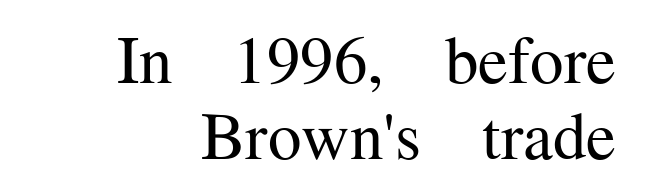
Q: Is the text bold? A: No.
Q: Is the text italic (slanted)? A: No, it is upright.
Q: Is the typeface a serif or a sans-serif typeface? A: Serif.
Q: Is the text underlined? A: No.
Q: Is the spacing between letters normal or unusually wide? A: Normal.
Q: Is the spacing between lines tight, normal or loose? A: Tight.
Q: Width (condensed, normal, or wide)? A: Normal.
Q: Stroke contrast? A: Medium.
Q: x-height? A: Medium.
Q: Monospaced? A: No.
